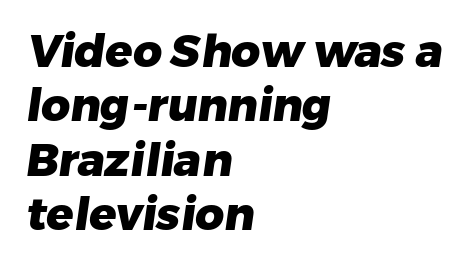
The image shows 45 px heavy sans-serif type; set left-aligned, line spacing 1.21x, normal letter spacing, not underlined; low stroke contrast and a medium x-height.
